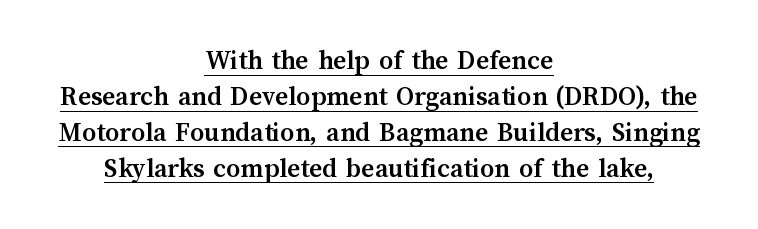
Q: Is the text bold? A: Yes.
Q: Is the text italic (slanted)? A: No, it is upright.
Q: Is the text underlined? A: Yes.
Q: How is the paragraph aligned? A: Centered.
Q: Is the spacing between letters normal or unusually wide? A: Normal.
Q: Is the spacing between lines tight, normal or loose? A: Normal.
Q: Width (condensed, normal, or wide)? A: Normal.
Q: Stroke contrast? A: Medium.
Q: x-height? A: Medium.
Q: Monospaced? A: No.
